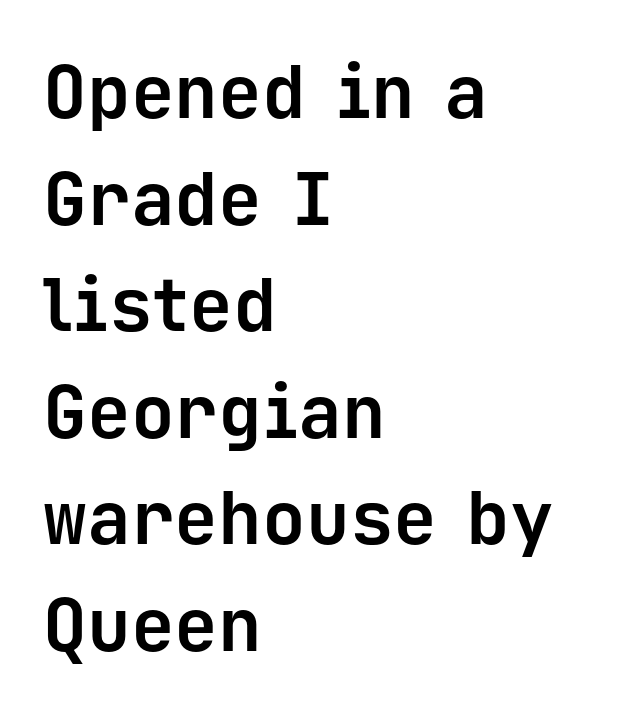
Q: Is the text bold? A: Yes.
Q: Is the text italic (slanted)? A: No, it is upright.
Q: Is the typeface a serif or a sans-serif typeface? A: Sans-serif.
Q: Is the text underlined? A: No.
Q: How is the paragraph aligned? A: Left-aligned.
Q: Is the spacing between letters normal or unusually wide? A: Normal.
Q: Is the spacing between lines tight, normal or loose? A: Normal.
Q: Width (condensed, normal, or wide)? A: Normal.
Q: Stroke contrast? A: Low.
Q: x-height? A: Medium.
Q: Monospaced? A: Yes.
